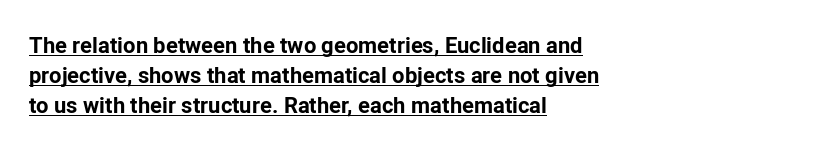
The image shows 22 px bold type, upright; set left-aligned, normal line spacing (1.36x), normal letter spacing, underlined.
